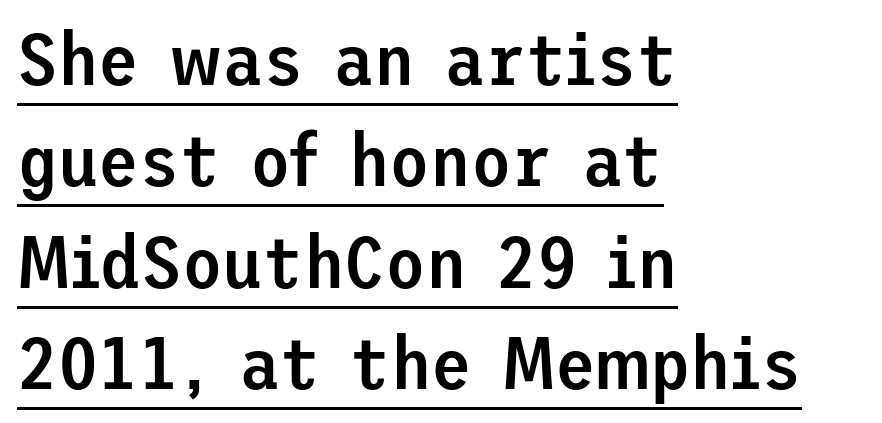
{"serif": "no", "italic": "no", "bold": "semi", "weight": "semibold", "width": "normal", "stroke_contrast": "low", "x_height": "medium", "underline": "yes", "align": "left", "line_spacing": "normal", "line_spacing_ratio": 1.37, "letter_spacing": "normal", "letter_spacing_em": 0.0, "glyph_px": 74}
